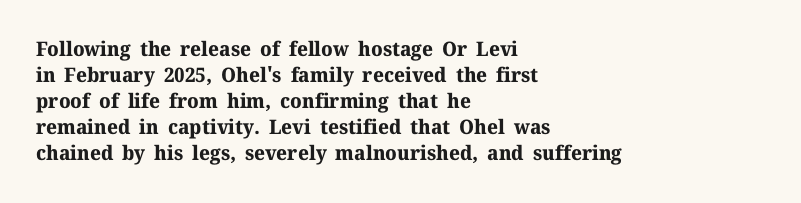
The image shows 20 px bold type, upright; set left-aligned, normal line spacing (1.3x), normal letter spacing, not underlined.
